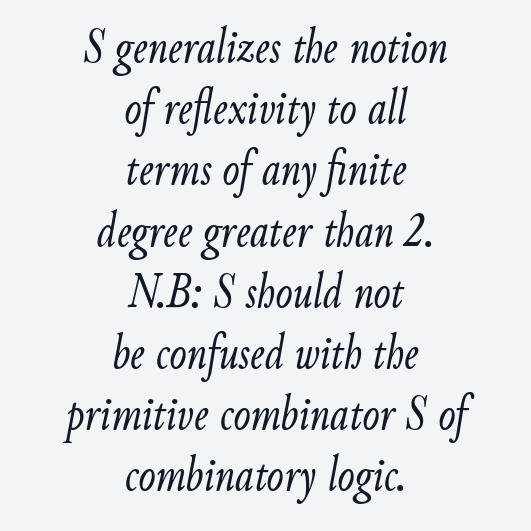
The typesetter chose a symmetrical, centered arrangement here. This sample uses plain, unmodified letter spacing. The passage shown is typed in a proportional face where columns would drift. Stems and bowls with no extra thickness — not bold. Anything drawn beneath the words? Only blank space. Every character sits at an angle, as italics do.
